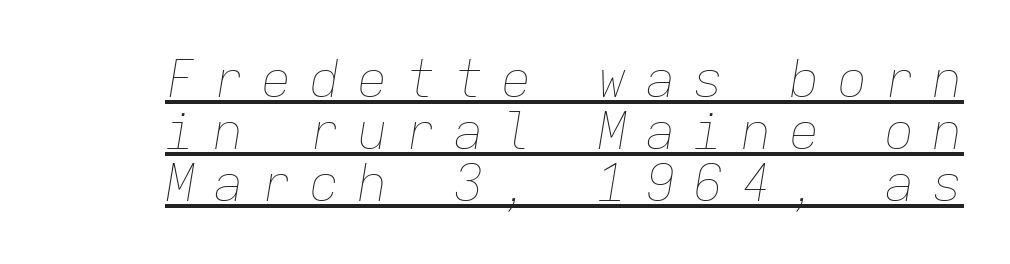
Italic: yes, the glyphs are oblique. The rendering uses typewriter-style spacing with identical character cells. Caption: lettering with a line underneath. Notice how descenders almost collide with the ascenders below — that's tight leading. The tracking jumps out immediately: characters are airy and widely separated. The weight tops out at a normal text grade.
